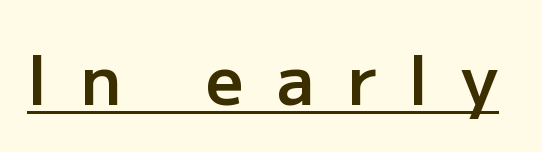
Q: Is the text bold? A: Semi-bold.
Q: Is the text italic (slanted)? A: No, it is upright.
Q: Is the typeface a serif or a sans-serif typeface? A: Sans-serif.
Q: Is the text underlined? A: Yes.
Q: Is the spacing between letters normal or unusually wide? A: Unusually wide.
Q: Width (condensed, normal, or wide)? A: Normal.
Q: Stroke contrast? A: Low.
Q: x-height? A: Medium.
Q: Monospaced? A: No.
